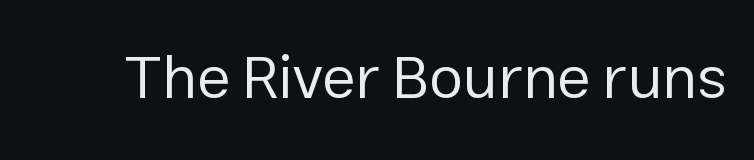
The image shows 61 px regular-weight sans-serif type, upright; set normal letter spacing, not underlined; low stroke contrast and a medium x-height.
